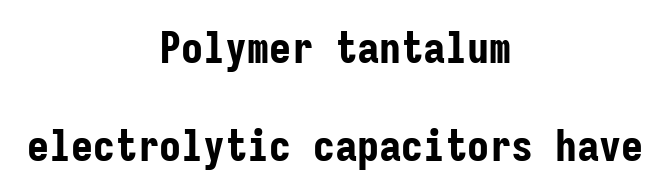
Stroke terminals: plain, sans-serif. Each word holds together tightly as a unit, with standard inter-letter gaps. Is there any slant? The stems are plumb. Each glyph is drawn with heavy, bold strokes. Looks like terminal output: every glyph gets an equal slot.
